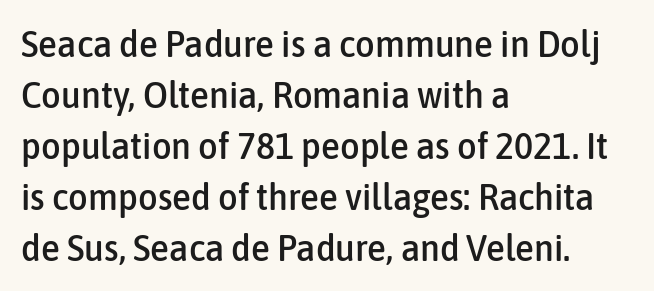
The image shows 38 px condensed sans-serif type, upright; set left-aligned, normal line spacing (1.34x), normal letter spacing, not underlined; low stroke contrast and a medium x-height.
